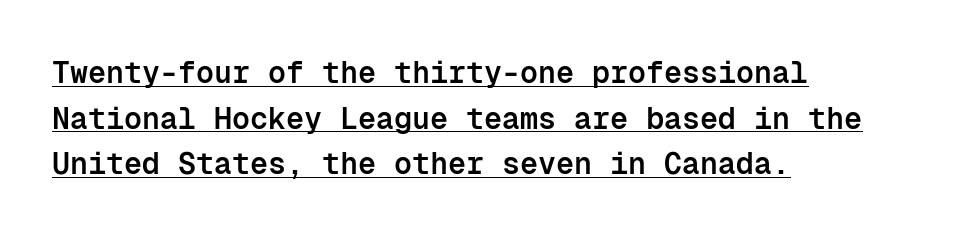
The image shows 30 px semibold sans-serif type, upright, monospaced; set left-aligned, normal line spacing (1.52x), normal letter spacing, underlined; low stroke contrast and a medium x-height.
